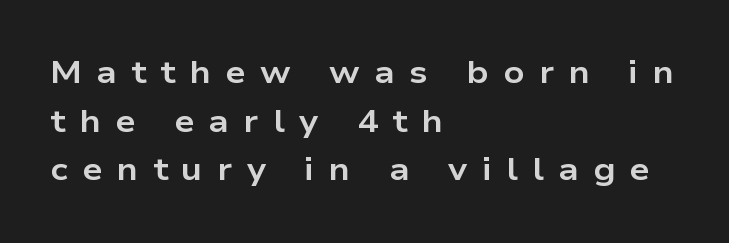
This sample is left-justified, so line endings fall wherever the words run out. Rule under the text: the space is simply empty. Rendered with straight, roman letterforms. Regarding leading, the lines here are spaced in the standard way. Loose tracking; the words dissolve into strings of separated letters. Bold? Absolutely — the strokes are thick and heavy.
